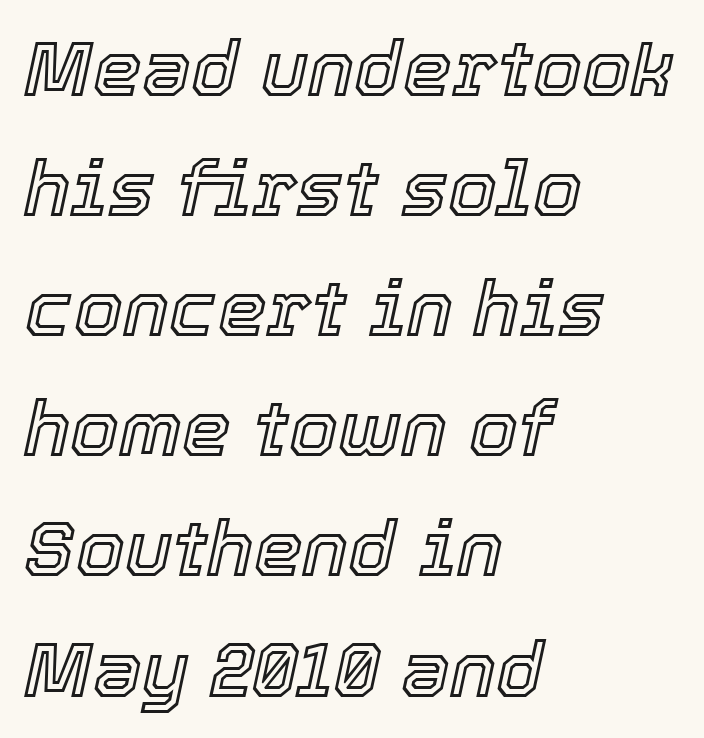
The image shows 78 px text type, italic (leaning right); set left-aligned, normal line spacing (1.54x), normal letter spacing, not underlined; a medium x-height.
